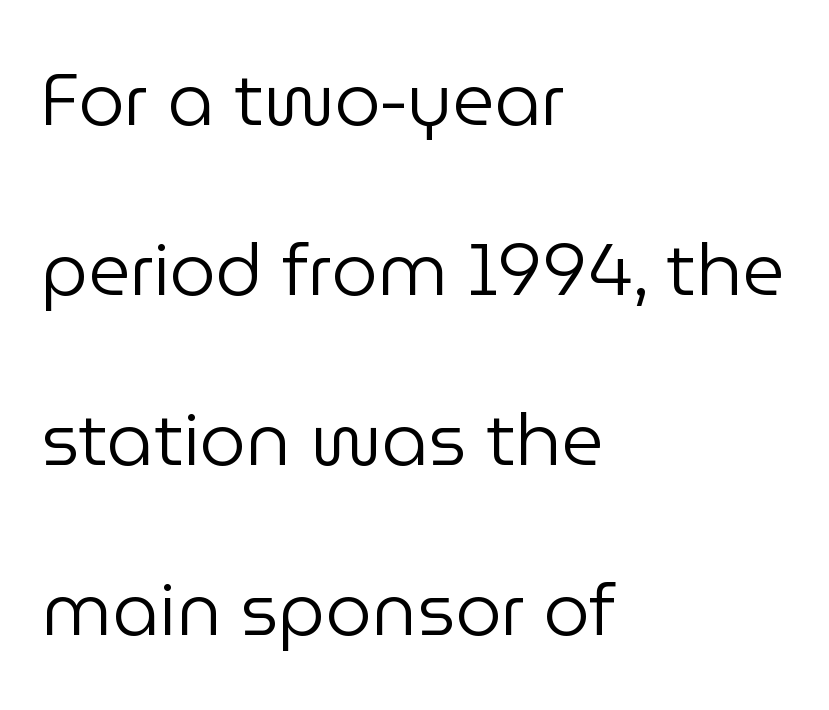
Q: Is the text bold? A: No.
Q: Is the text italic (slanted)? A: No, it is upright.
Q: Is the typeface a serif or a sans-serif typeface? A: Sans-serif.
Q: Is the text underlined? A: No.
Q: How is the paragraph aligned? A: Left-aligned.
Q: Is the spacing between letters normal or unusually wide? A: Normal.
Q: Is the spacing between lines tight, normal or loose? A: Loose.
Q: Width (condensed, normal, or wide)? A: Normal.
Q: Stroke contrast? A: Low.
Q: x-height? A: Medium.
Q: Monospaced? A: No.
